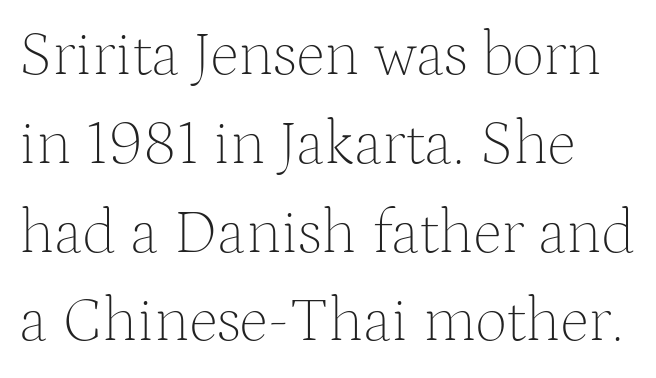
The image shows 63 px thin serif type, upright; set normal line spacing (1.41x), normal letter spacing, not underlined; medium stroke contrast and a medium x-height.
